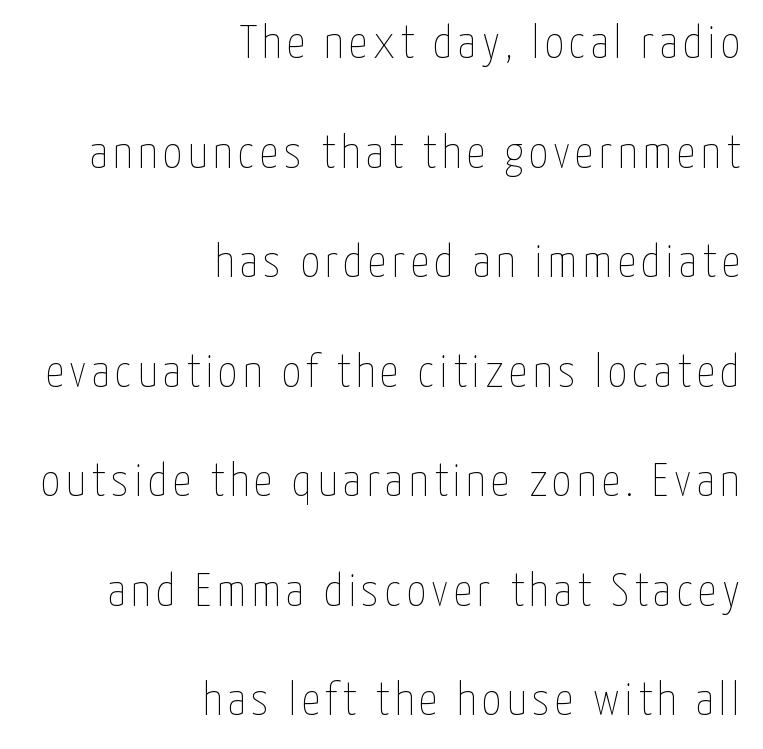
{"italic": "no", "bold": "no", "weight": "thin", "width": "condensed", "stroke_contrast": "low", "x_height": "medium", "monospaced": "no", "underline": "no", "align": "right", "line_spacing": "loose", "line_spacing_ratio": 2.33, "glyph_px": 47}
